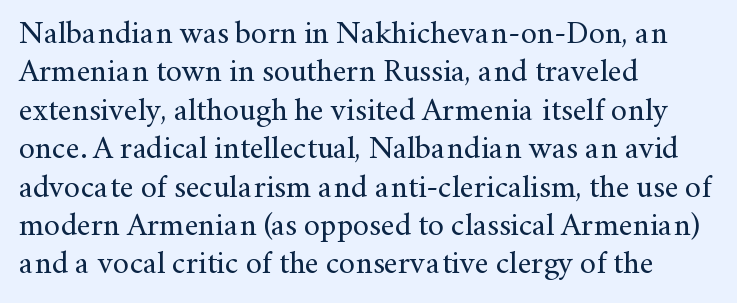
{"serif": "yes", "italic": "no", "bold": "no", "weight": "regular", "width": "normal", "stroke_contrast": "medium", "x_height": "small", "monospaced": "no", "underline": "no", "align": "left", "line_spacing_ratio": 1.2, "letter_spacing": "normal", "letter_spacing_em": 0.0, "glyph_px": 32}
